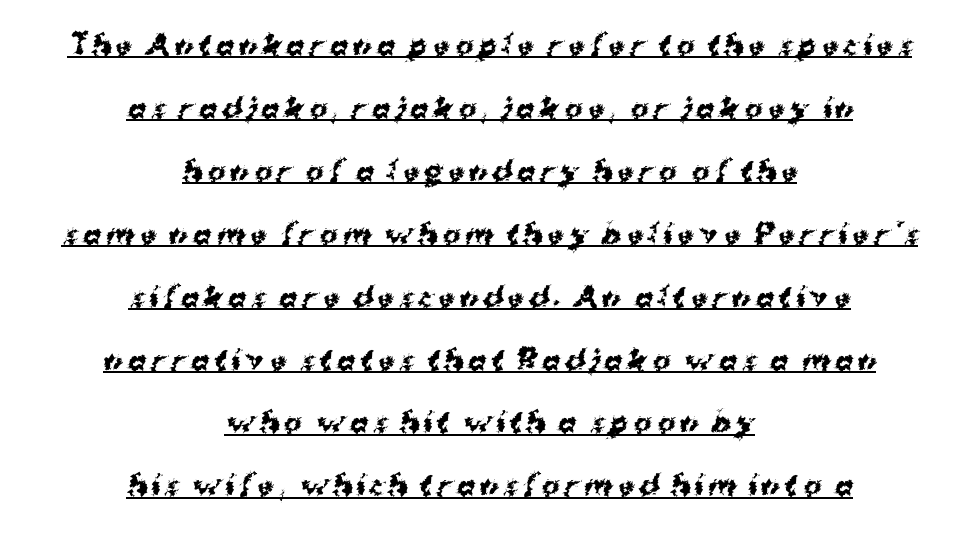
Q: Is the text bold? A: Yes.
Q: Is the text underlined? A: Yes.
Q: How is the paragraph aligned? A: Centered.
Q: Is the spacing between lines tight, normal or loose? A: Loose.
